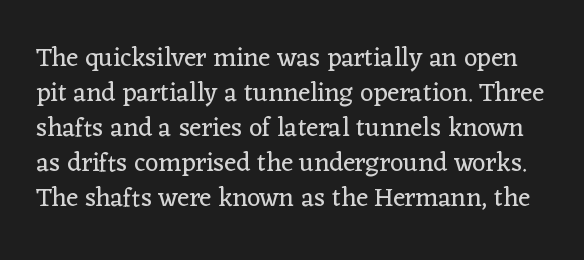
Q: Is the text bold? A: No.
Q: Is the text italic (slanted)? A: No, it is upright.
Q: Is the text underlined? A: No.
Q: Is the spacing between letters normal or unusually wide? A: Normal.
Q: Is the spacing between lines tight, normal or loose? A: Normal.
